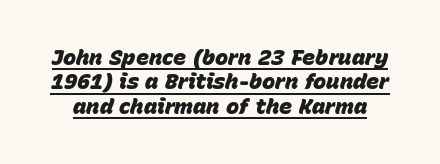
Q: Is the text bold? A: Yes.
Q: Is the text italic (slanted)? A: Yes, it leans right by about 15 degrees.
Q: Is the text underlined? A: Yes.
Q: Is the spacing between letters normal or unusually wide? A: Normal.
Q: Is the spacing between lines tight, normal or loose? A: Tight.
